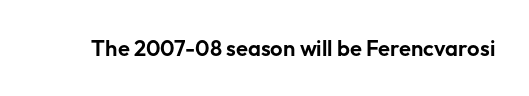
The image shows 22 px text type, upright; set normal letter spacing, not underlined.
